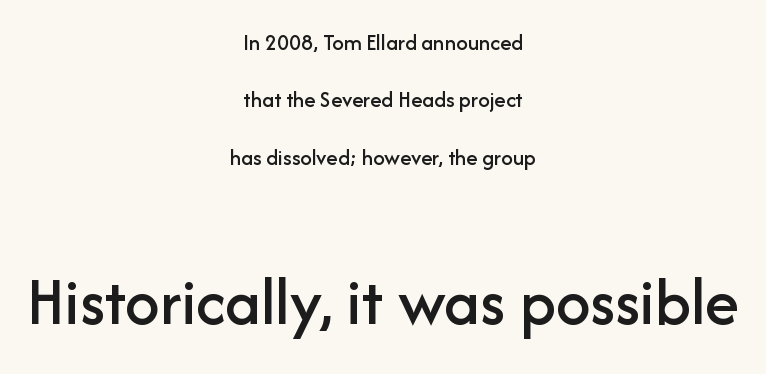
{"serif": "no", "italic": "no", "width": "normal", "stroke_contrast": "low", "x_height": "medium", "monospaced": "no", "underline": "no", "align": "center", "line_spacing": "loose", "line_spacing_ratio": 2.5, "letter_spacing": "normal", "letter_spacing_em": 0.0, "larger_block": "second", "size_ratio": 3.0, "glyph_px": 69}
